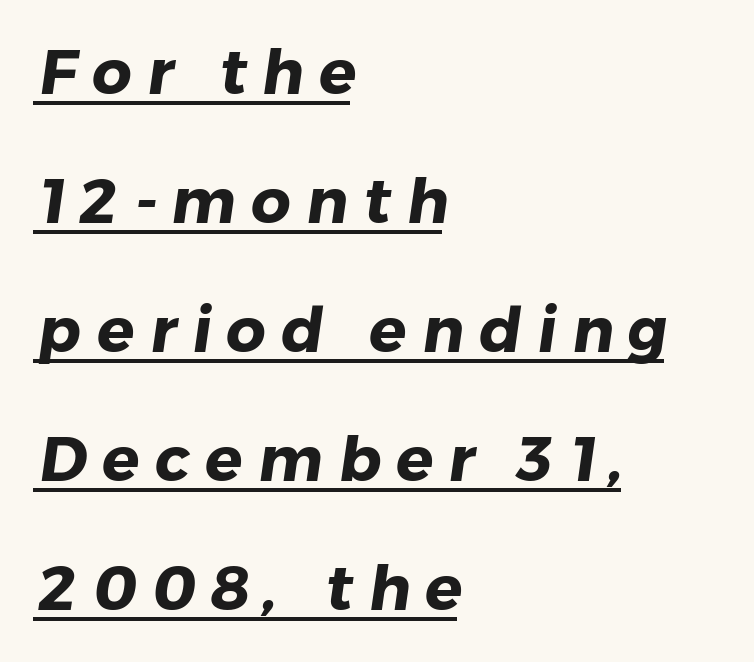
The image shows 62 px heavy sans-serif type; set left-aligned, loose line spacing (2.08x), unusually wide letter spacing (+0.25 em), underlined; low stroke contrast and a medium x-height.
